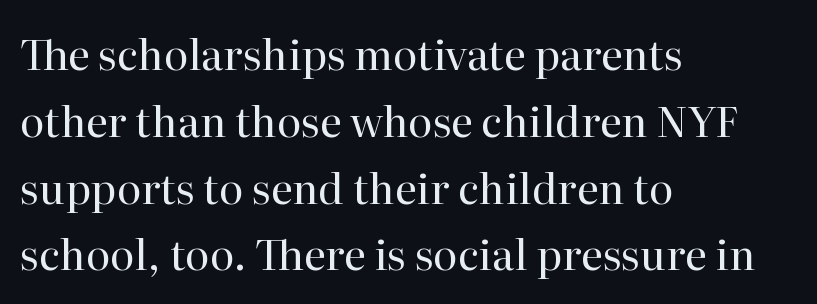
{"serif": "yes", "italic": "no", "bold": "no", "weight": "regular", "width": "normal", "stroke_contrast": "high", "x_height": "medium", "monospaced": "no", "underline": "no", "align": "left", "line_spacing": "normal", "line_spacing_ratio": 1.59, "letter_spacing": "normal", "letter_spacing_em": 0.0, "glyph_px": 42}
